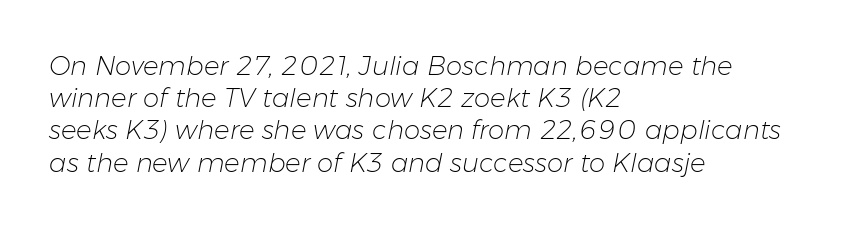
Think standard paragraph weight, or any step lighter than that. Short and long lines alike share a common starting point at left. You could call the tracking neutral — neither tight nor loose. Quick note: underline off.
